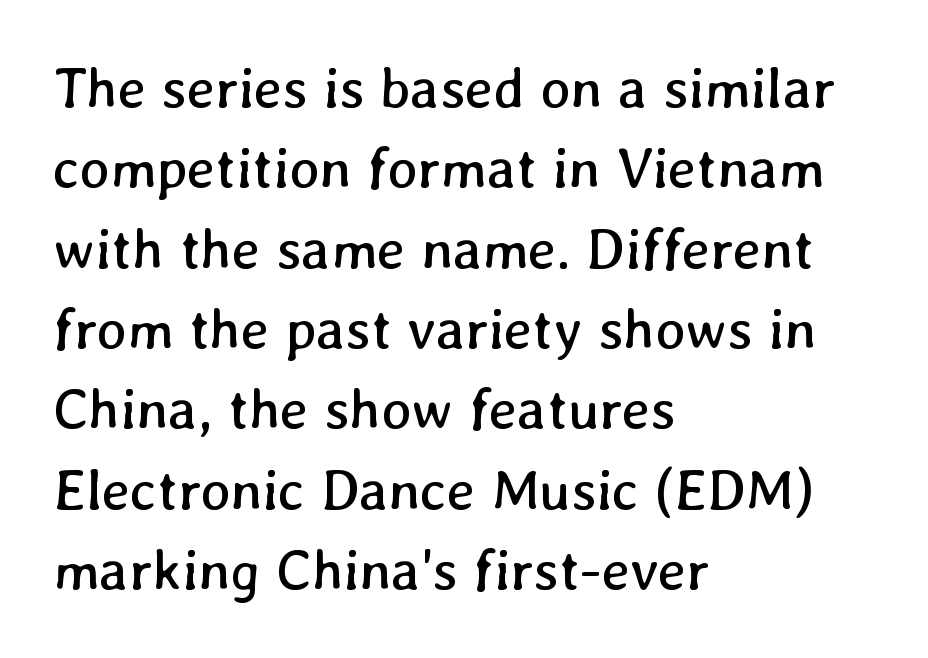
{"bold": "no", "weight": "regular", "width": "normal", "stroke_contrast": "low", "x_height": "medium", "monospaced": "no", "underline": "no", "align": "left", "line_spacing": "normal", "line_spacing_ratio": 1.41, "letter_spacing": "normal", "letter_spacing_em": 0.0, "glyph_px": 57}
